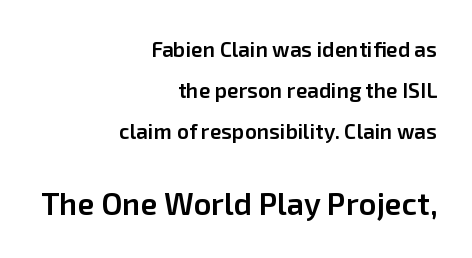
Weight: semibold (demi). The face used here is a sans, in the tradition of grotesques and geometrics. Interline gaps are noticeably wide in this sample. Here the designer chose a conventional face with non-uniform glyph widths.
